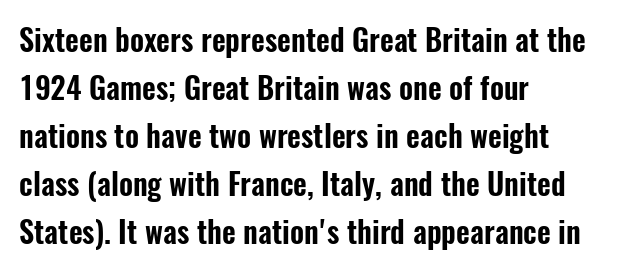
Q: Is the text italic (slanted)? A: No, it is upright.
Q: Is the typeface a serif or a sans-serif typeface? A: Sans-serif.
Q: Is the text underlined? A: No.
Q: How is the paragraph aligned? A: Left-aligned.
Q: Is the spacing between letters normal or unusually wide? A: Normal.
Q: Is the spacing between lines tight, normal or loose? A: Normal.
Q: Width (condensed, normal, or wide)? A: Condensed.
Q: Stroke contrast? A: Low.
Q: x-height? A: Medium.
Q: Monospaced? A: No.
